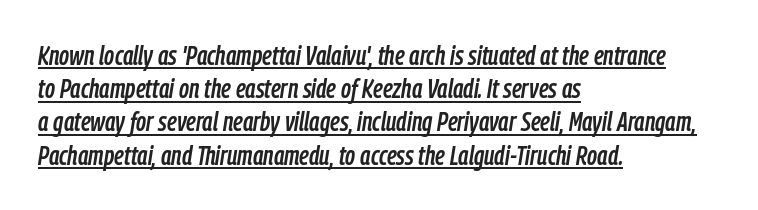
{"italic": "yes", "lean": "right", "slant_degrees": 9, "underline": "yes", "align": "left", "line_spacing_ratio": 1.23, "letter_spacing": "normal", "letter_spacing_em": 0.0, "glyph_px": 27}
